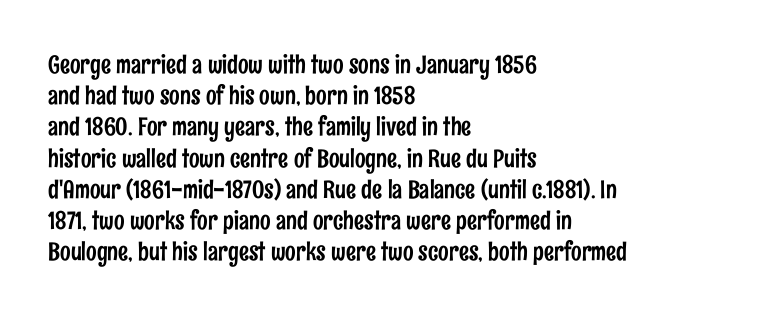
{"italic": "no", "underline": "no", "align": "left", "line_spacing": "normal", "line_spacing_ratio": 1.25, "letter_spacing": "normal", "letter_spacing_em": 0.0, "glyph_px": 25}
